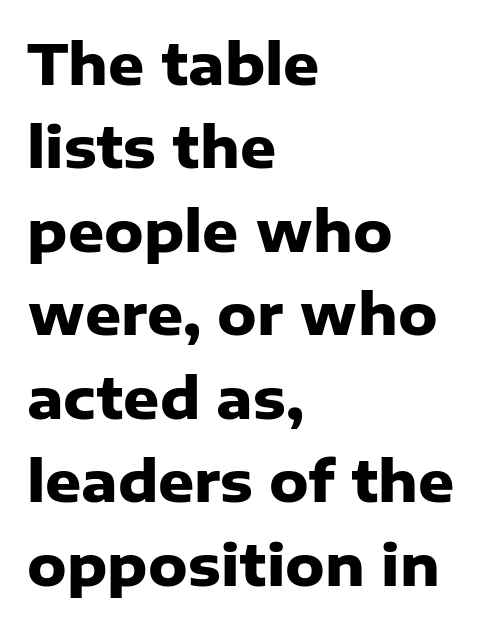
Classification — sans serif. This rendering leaves character spacing at its baseline value. Nope, not italic — everything's standing straight. Line starts are locked; line ends wander. Glance below the letters and you will spot only blank space. Does the leading feel generous? No, just average.
